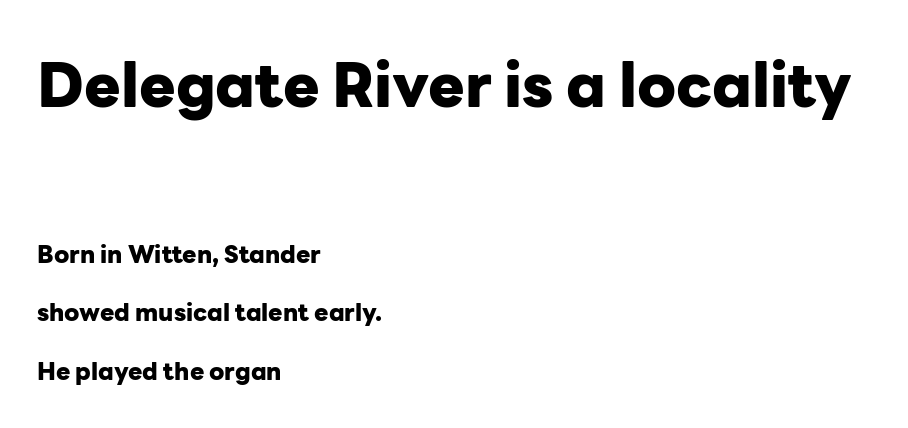
The image shows 61 px heavy sans-serif type, upright; set left-aligned, loose line spacing (2.44x), normal letter spacing, not underlined; the first (top) block is 2.54x larger; low stroke contrast and a medium x-height.
